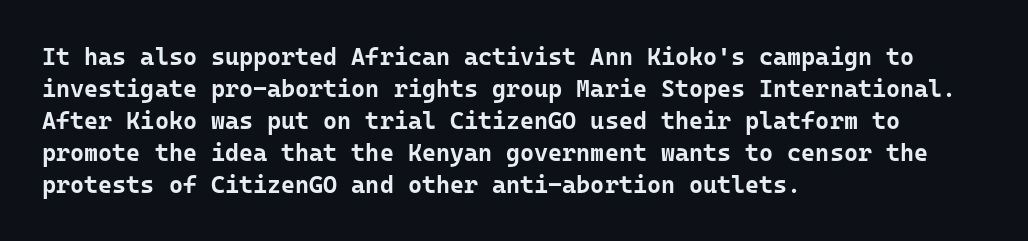
The image shows 24 px bold type, upright; set left-aligned, normal line spacing (1.33x), normal letter spacing, not underlined.
